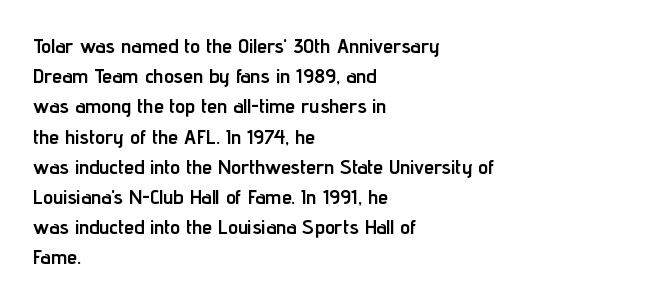
The image shows 20 px bold type, upright; set left-aligned, normal line spacing (1.51x), normal letter spacing, not underlined.
